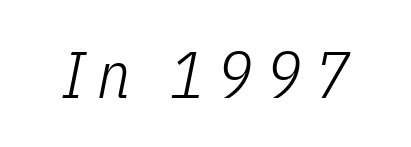
{"italic": "yes", "lean": "right", "slant_degrees": 11, "bold": "no", "weight": "light", "width": "condensed", "stroke_contrast": "low", "x_height": "medium", "monospaced": "no", "underline": "no", "glyph_px": 66}
